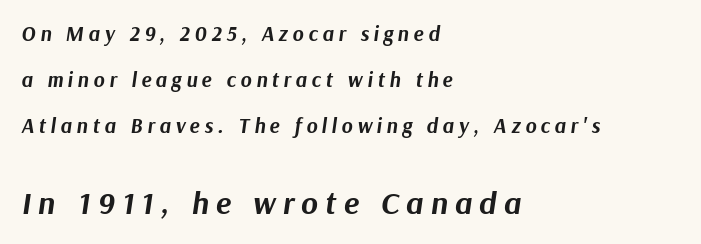
{"italic": "yes", "lean": "right", "slant_degrees": 9, "bold": "yes", "weight": "bold", "width": "normal", "stroke_contrast": "medium", "x_height": "medium", "monospaced": "no", "underline": "no", "align": "left", "line_spacing": "loose", "line_spacing_ratio": 2.18, "letter_spacing": "wide", "letter_spacing_em": 0.22, "larger_block": "second", "size_ratio": 1.52, "glyph_px": 32}
